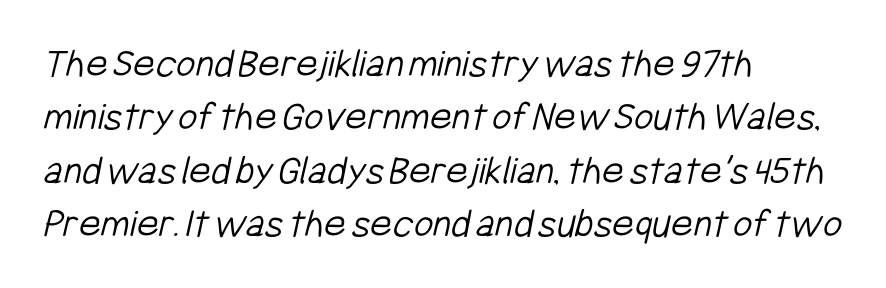
{"serif": "no", "bold": "no", "weight": "light", "width": "condensed", "stroke_contrast": "low", "x_height": "medium", "monospaced": "no", "underline": "no", "align": "left", "line_spacing": "normal", "line_spacing_ratio": 1.27, "letter_spacing": "normal", "letter_spacing_em": 0.0, "glyph_px": 42}
